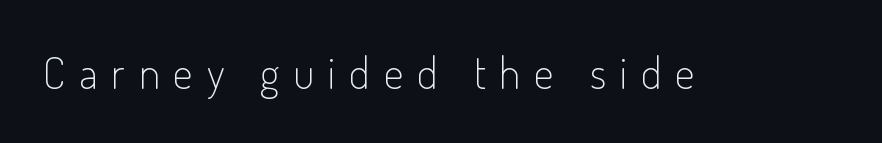
The image shows 44 px light, condensed sans-serif type, upright; set unusually wide letter spacing (+0.31 em), not underlined; low stroke contrast and a small x-height.
